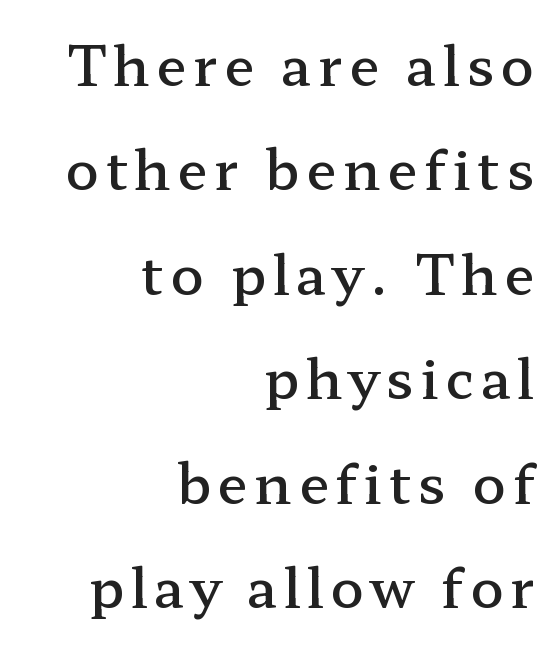
Leftover space on each line is placed entirely before the opening word. Each letter keeps its own natural width here, so spacing adapts to shape. Tall strokes in this sample are plumb rather than angled. Line spacing here is loose.
